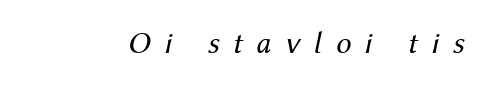
The image shows 31 px regular-weight type, italic (leaning right); set unusually wide letter spacing (+0.44 em), not underlined; medium stroke contrast and a medium x-height.
